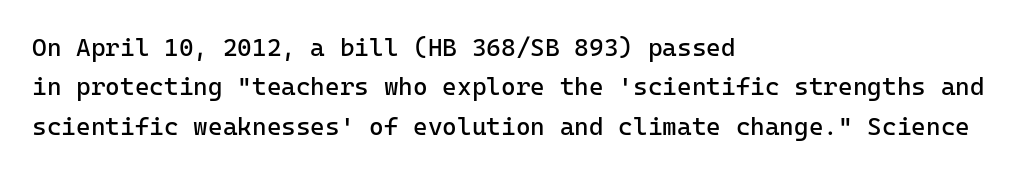
This block has exactly the height ordinary leading produces. Heft: none added — not bold. The face used here is rendered with its standard letterfit. Horizontally, the lines are justified to the leading edge only.
